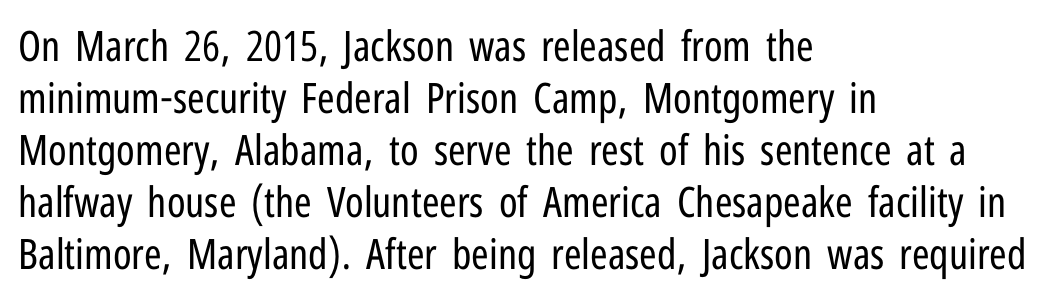
The image shows 42 px regular-weight, condensed sans-serif type, upright; set left-aligned, line spacing 1.24x, normal letter spacing, not underlined; low stroke contrast and a medium x-height.
